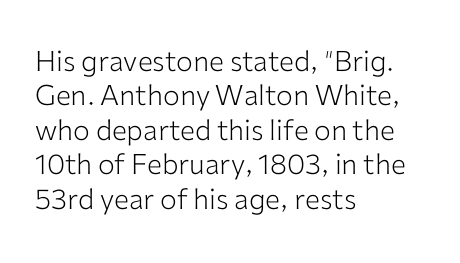
The image shows 28 px light sans-serif type, upright; set left-aligned, line spacing 1.23x, normal letter spacing, not underlined; low stroke contrast and a medium x-height.
